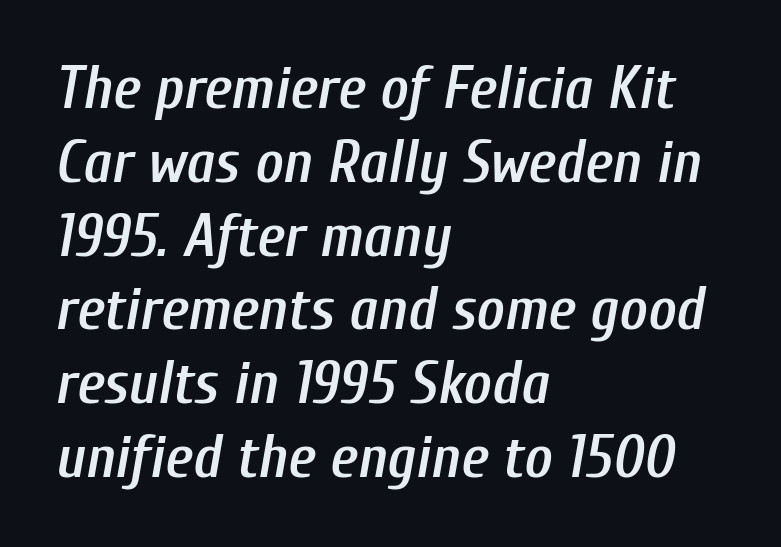
The image shows 60 px semibold, condensed type, italic (leaning right); set left-aligned, line spacing 1.23x, normal letter spacing, not underlined; low stroke contrast and a medium x-height.
